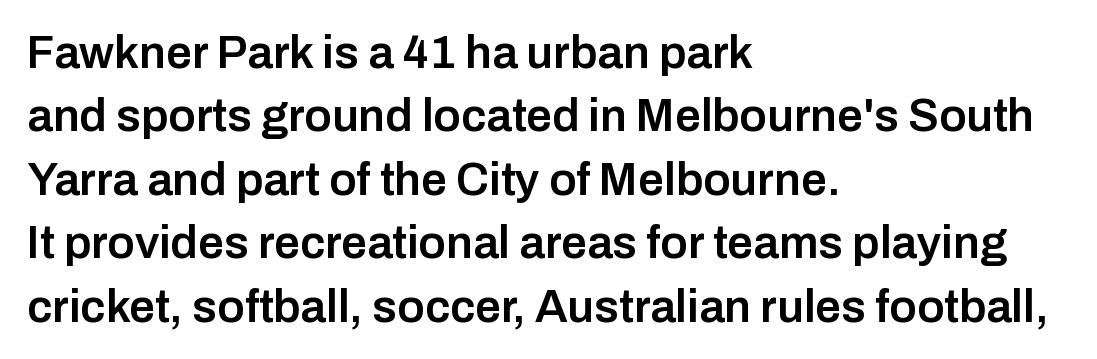
{"serif": "no", "italic": "no", "bold": "semi", "weight": "semibold", "width": "normal", "stroke_contrast": "low", "x_height": "medium", "monospaced": "no", "underline": "no", "align": "left", "line_spacing": "normal", "line_spacing_ratio": 1.38, "letter_spacing": "normal", "letter_spacing_em": 0.0, "glyph_px": 46}
